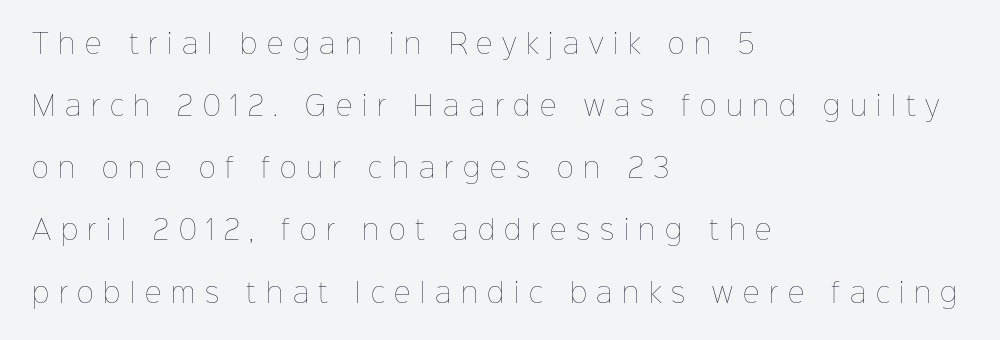
The image shows 26 px text type, upright; set left-aligned, loose line spacing (2.39x), unusually wide letter spacing (+0.37 em), not underlined.
